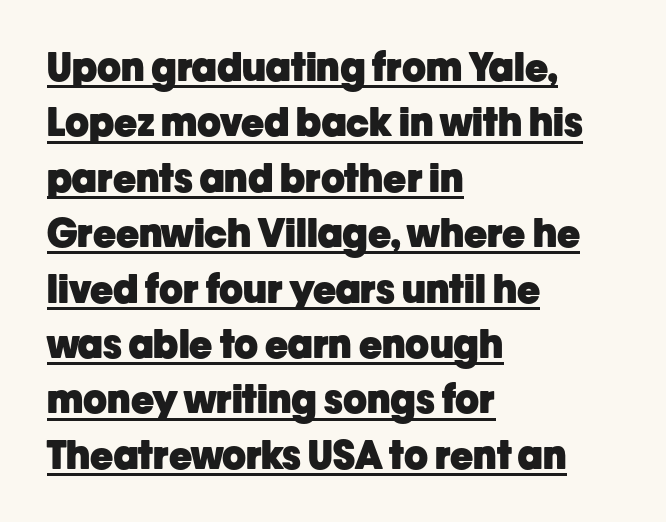
The type sits square on the baseline with zero lean. The lines are quadded left. Caption: lettering with a line underneath. The type family on display is of the sans-serif kind. The vertical gap from one line to the next is medium.
